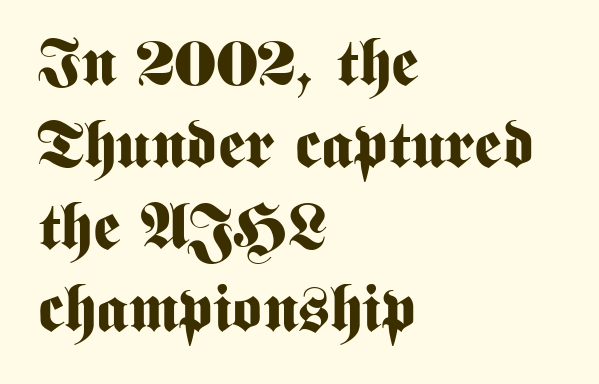
A student would call this left alignment; a typographer would say flush left, rag right. Regarding serifs, this sample does without them. Letters rest on an invisible, unmarked baseline. Upright lettering throughout. A typesetter would call this proportional, since set widths differ per character.
